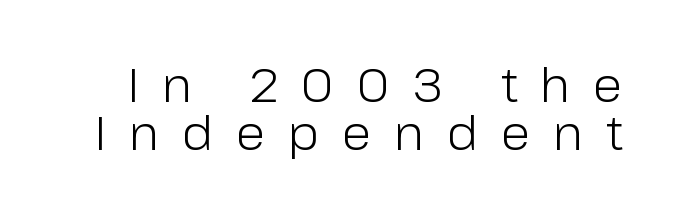
Note: no serifs on the glyphs. The zone under the glyphs is completely vacant. Italic? Not at all — the glyphs are vertical. Stems and bowls with no extra thickness — not bold. The letters advance in unequal steps, a hallmark of proportional type. Characters follow at a spacing far wider than the type designer built in.
